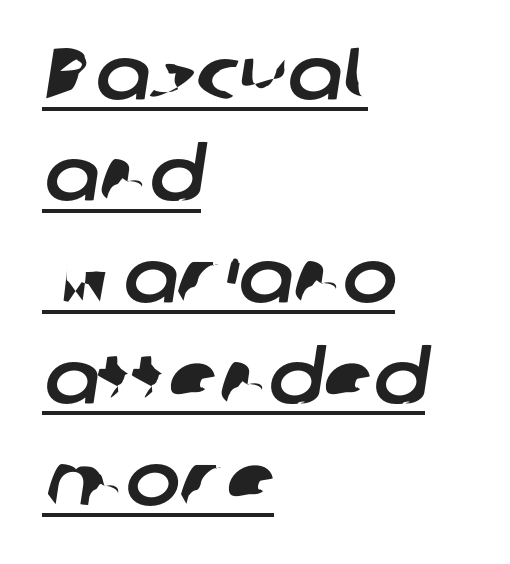
Q: Is the typeface a serif or a sans-serif typeface? A: Sans-serif.
Q: Is the text underlined? A: Yes.
Q: How is the paragraph aligned? A: Left-aligned.
Q: Is the spacing between letters normal or unusually wide? A: Normal.
Q: Is the spacing between lines tight, normal or loose? A: Normal.
Q: Width (condensed, normal, or wide)? A: Normal.
Q: Stroke contrast? A: Low.
Q: x-height? A: Medium.
Q: Monospaced? A: No.
